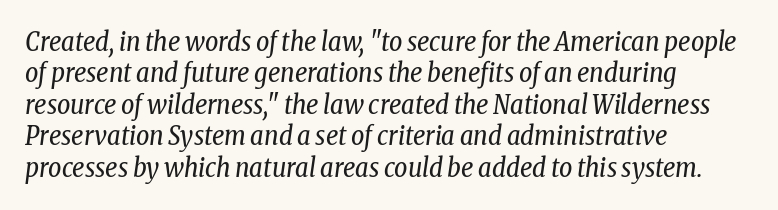
The image shows 26 px text type, italic (leaning right); set left-aligned, line spacing 1.21x, normal letter spacing, not underlined.
